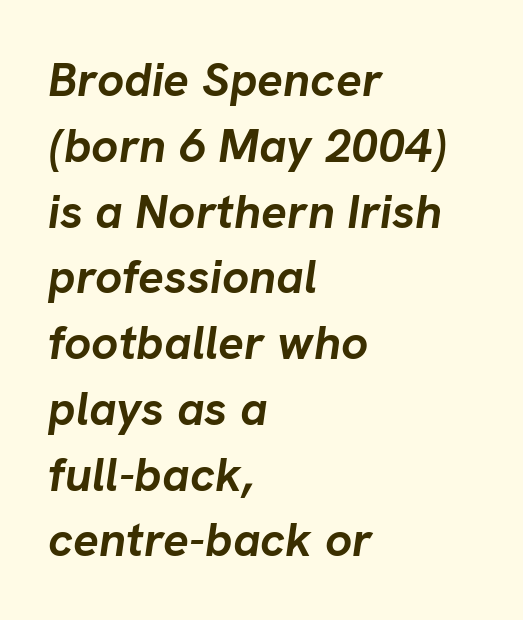
The rows are spaced the way most documents space them. Compared with typical body copy, the letter spacing here is the same. It's the slanting kind of type. Does the weight exceed regular? Yes, all the way to bold. The letters advance in unequal steps, a hallmark of proportional type. Leftover space on each line is placed entirely after the last word.
